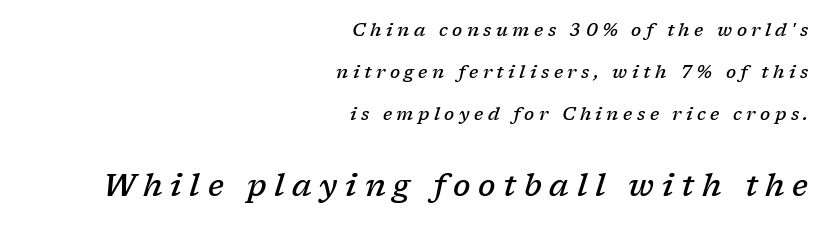
Q: Is the text bold? A: Semi-bold.
Q: Is the text italic (slanted)? A: Yes, it leans right by about 17 degrees.
Q: Is the typeface a serif or a sans-serif typeface? A: Serif.
Q: Is the text underlined? A: No.
Q: How is the paragraph aligned? A: Right-aligned.
Q: Is the spacing between letters normal or unusually wide? A: Unusually wide.
Q: Is the spacing between lines tight, normal or loose? A: Loose.
Q: Which block of text is set in a larger size, the first (top) or the second (bottom)? A: The second (bottom) one.
Q: Width (condensed, normal, or wide)? A: Normal.
Q: Stroke contrast? A: Low.
Q: x-height? A: Medium.
Q: Monospaced? A: No.
